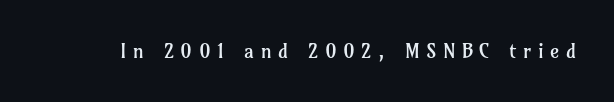
The type is letterspaced generously, with wide tracking. The strokes are not fattened; the text isn't bold. The baseline area is clear. This is roman type, the default non-slanted kind.
